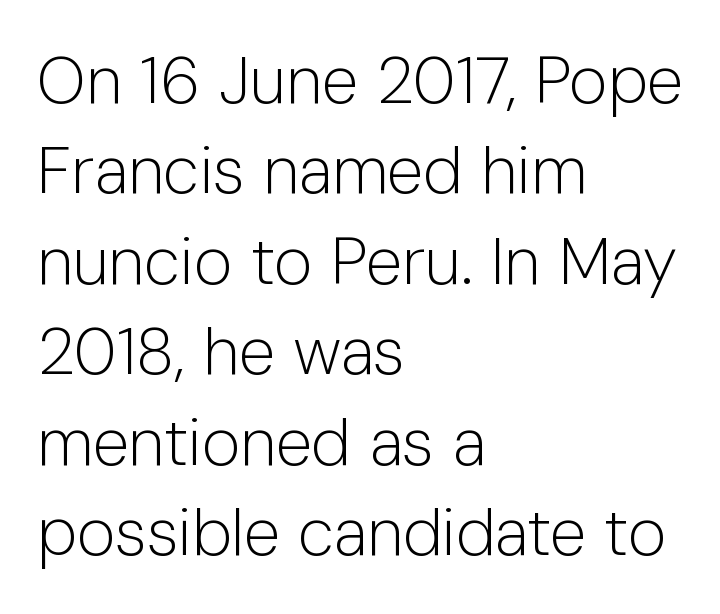
Q: Is the text bold? A: No.
Q: Is the text italic (slanted)? A: No, it is upright.
Q: Is the typeface a serif or a sans-serif typeface? A: Sans-serif.
Q: Is the text underlined? A: No.
Q: How is the paragraph aligned? A: Left-aligned.
Q: Is the spacing between letters normal or unusually wide? A: Normal.
Q: Is the spacing between lines tight, normal or loose? A: Normal.
Q: Width (condensed, normal, or wide)? A: Normal.
Q: Stroke contrast? A: Low.
Q: x-height? A: Medium.
Q: Monospaced? A: No.
